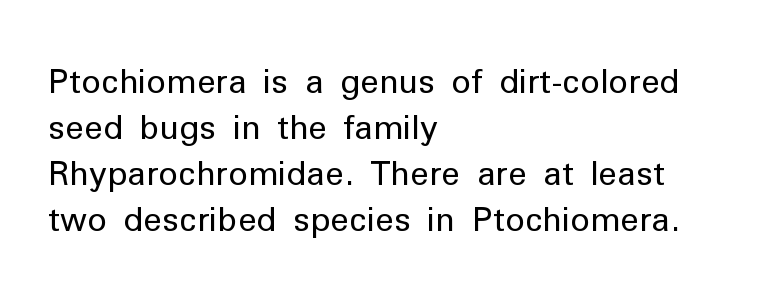
{"serif": "no", "italic": "no", "bold": "no", "weight": "regular", "width": "normal", "stroke_contrast": "low", "x_height": "medium", "monospaced": "no", "underline": "no", "align": "left", "line_spacing": "normal", "line_spacing_ratio": 1.39, "letter_spacing": "normal", "letter_spacing_em": 0.0, "glyph_px": 33}
